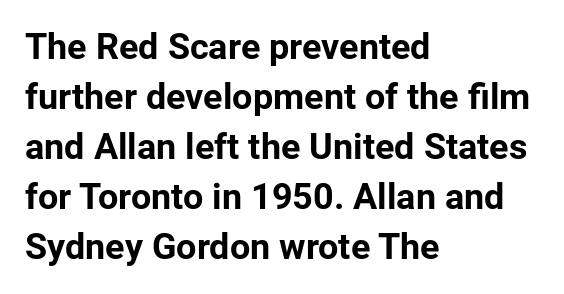
Has an underline been added? It has not. I'd describe the lettering as bold — thick and assertive. Default kerning and tracking; the words read as compact shapes. Classification — sans serif. The rendering uses natural spacing where letterforms have individual widths. The vertical gap from one line to the next is medium.
